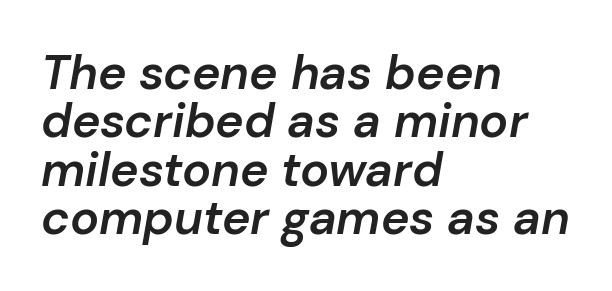
The image shows 48 px semibold type, italic (leaning right); set left-aligned, tight line spacing (1.01x), normal letter spacing, not underlined; low stroke contrast and a medium x-height.
